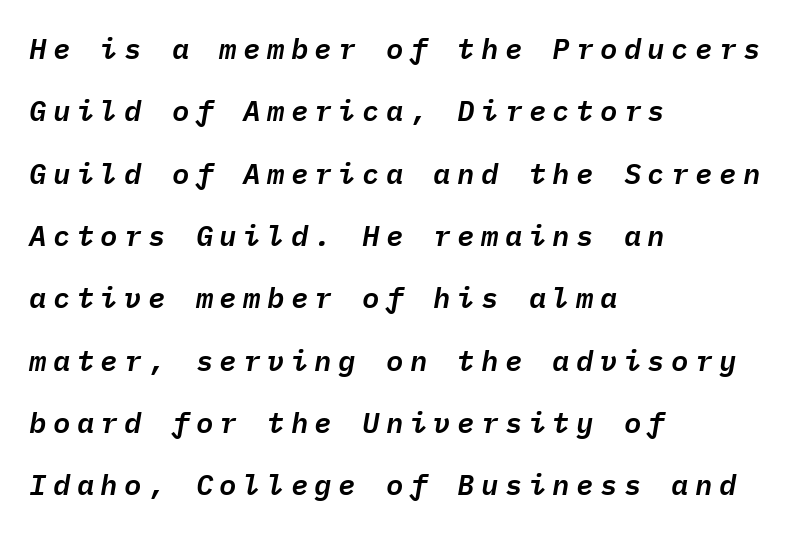
The image shows 29 px text type, italic (leaning right), monospaced; set left-aligned, loose line spacing (2.15x), unusually wide letter spacing (+0.22 em), not underlined; low stroke contrast and a medium x-height.
